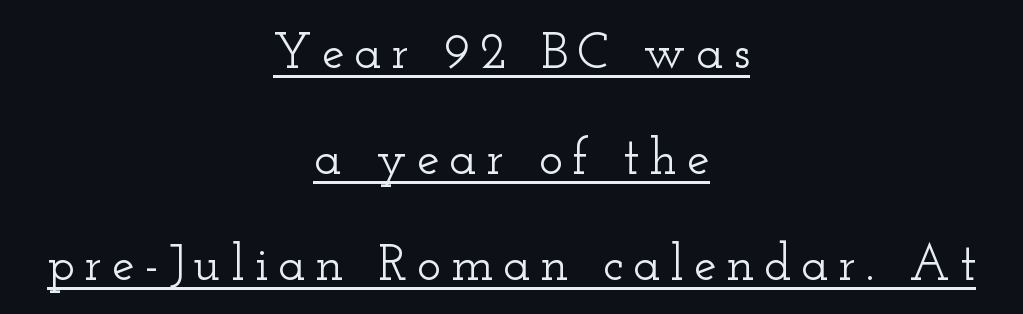
The leading is generous, giving the passage an open texture. Proportional: the letters do not fall into vertical columns. This is underlined copy, the kind a proofreader might mark for attention. When letters stand straight like this, we call the style roman or upright. Little horizontal feet cap the strokes, marking this as serif type.
